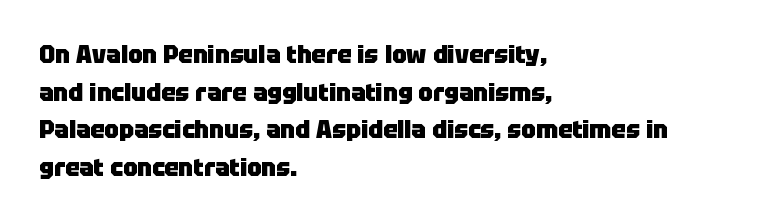
Q: Is the text bold? A: Yes.
Q: Is the text italic (slanted)? A: No, it is upright.
Q: Is the text underlined? A: No.
Q: How is the paragraph aligned? A: Left-aligned.
Q: Is the spacing between letters normal or unusually wide? A: Normal.
Q: Is the spacing between lines tight, normal or loose? A: Normal.
